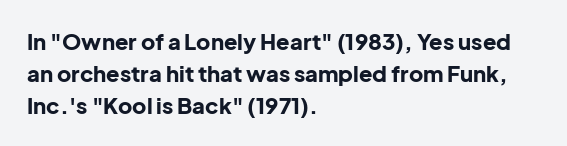
{"italic": "no", "bold": "yes", "underline": "no", "align": "left", "line_spacing": "normal", "line_spacing_ratio": 1.45, "letter_spacing": "normal", "letter_spacing_em": 0.0, "glyph_px": 22}
